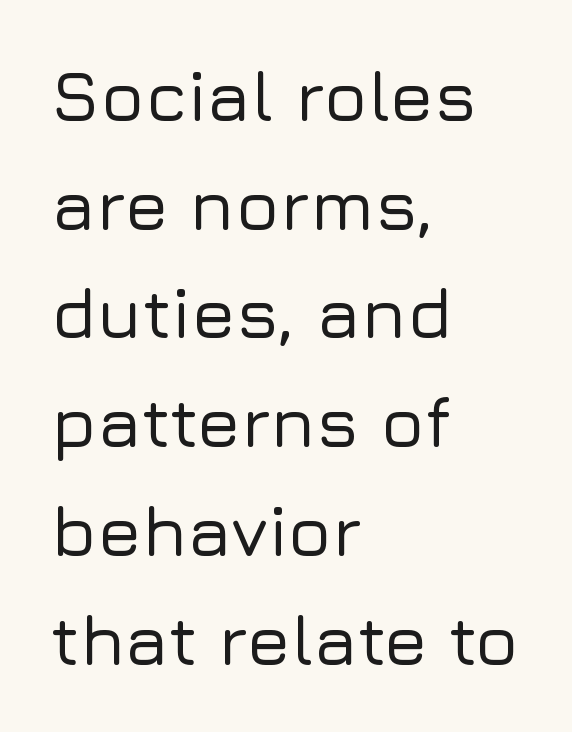
{"serif": "no", "italic": "no", "width": "normal", "stroke_contrast": "low", "x_height": "medium", "monospaced": "no", "underline": "no", "align": "left", "line_spacing": "normal", "line_spacing_ratio": 1.51, "letter_spacing": "normal", "letter_spacing_em": 0.0, "glyph_px": 72}
